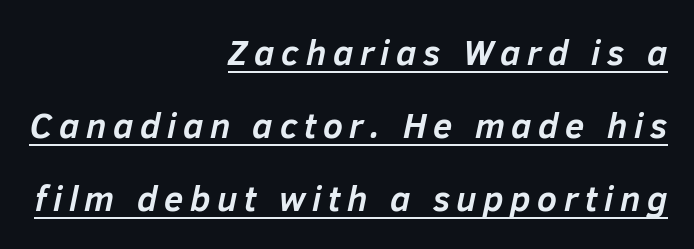
The image shows 35 px semibold type, italic (leaning right); set right-aligned, loose line spacing (2.09x), underlined; low stroke contrast and a medium x-height.
